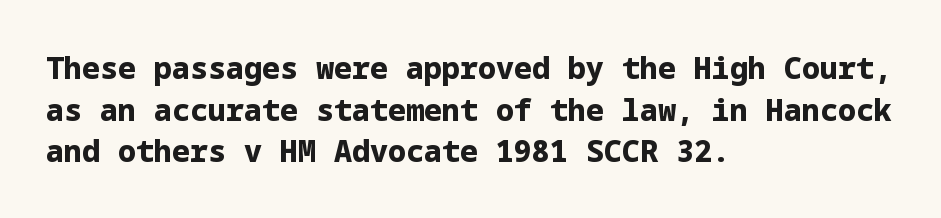
The image shows 30 px bold sans-serif type, upright; set left-aligned, normal line spacing (1.39x), normal letter spacing, not underlined; low stroke contrast and a medium x-height.
